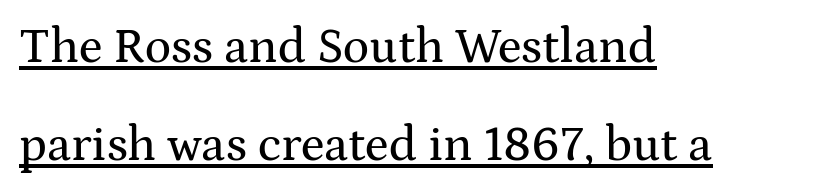
{"serif": "yes", "italic": "no", "width": "wide", "stroke_contrast": "medium", "x_height": "medium", "monospaced": "no", "underline": "yes", "align": "left", "line_spacing": "loose", "line_spacing_ratio": 2.0, "letter_spacing": "normal", "letter_spacing_em": 0.0, "glyph_px": 49}
